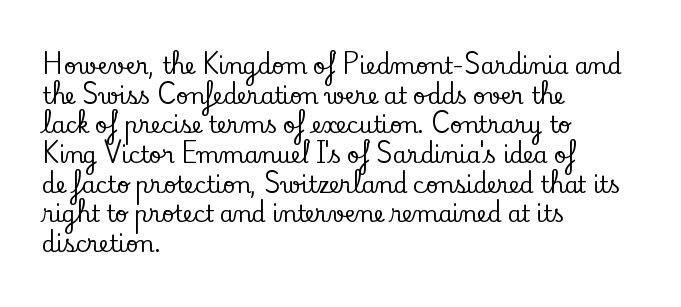
The image shows 22 px text type, upright; set left-aligned, normal line spacing (1.35x), normal letter spacing, not underlined.
